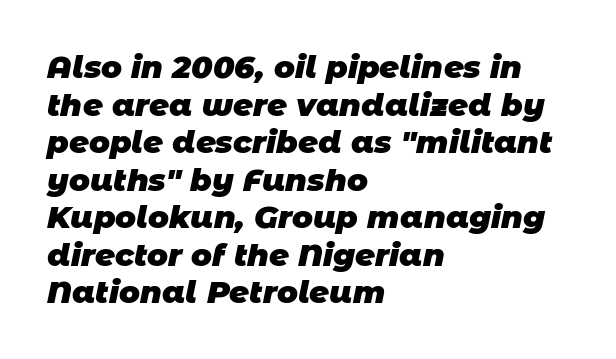
The image shows 31 px heavy sans-serif type; set left-aligned, line spacing 1.21x, normal letter spacing, not underlined; low stroke contrast and a large x-height.
